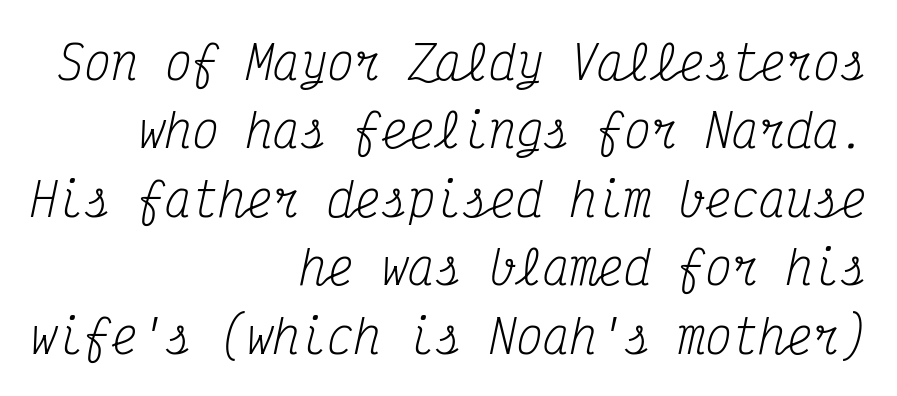
The image shows 45 px regular-weight, condensed serif type, italic (leaning right), monospaced; set right-aligned, normal line spacing (1.52x), normal letter spacing, not underlined; medium stroke contrast and a medium x-height.
